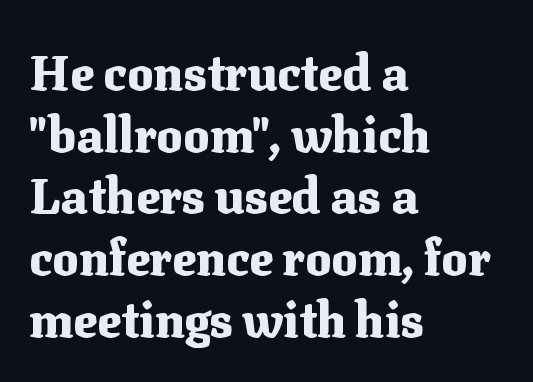
The image shows 49 px heavy serif type, upright; set left-aligned, normal line spacing (1.26x), normal letter spacing, not underlined; medium stroke contrast and a medium x-height.
